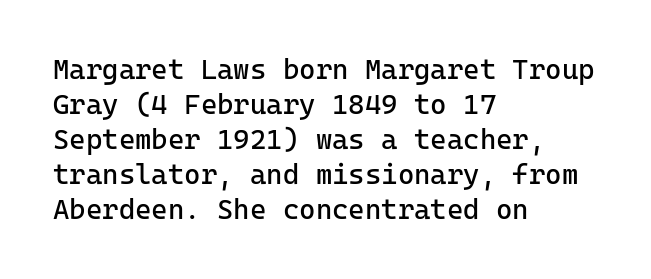
Q: Is the text bold? A: No.
Q: Is the text italic (slanted)? A: No, it is upright.
Q: Is the typeface a serif or a sans-serif typeface? A: Sans-serif.
Q: Is the text underlined? A: No.
Q: How is the paragraph aligned? A: Left-aligned.
Q: Is the spacing between letters normal or unusually wide? A: Normal.
Q: Is the spacing between lines tight, normal or loose? A: Normal.
Q: Width (condensed, normal, or wide)? A: Normal.
Q: Stroke contrast? A: Low.
Q: x-height? A: Medium.
Q: Monospaced? A: Yes.
